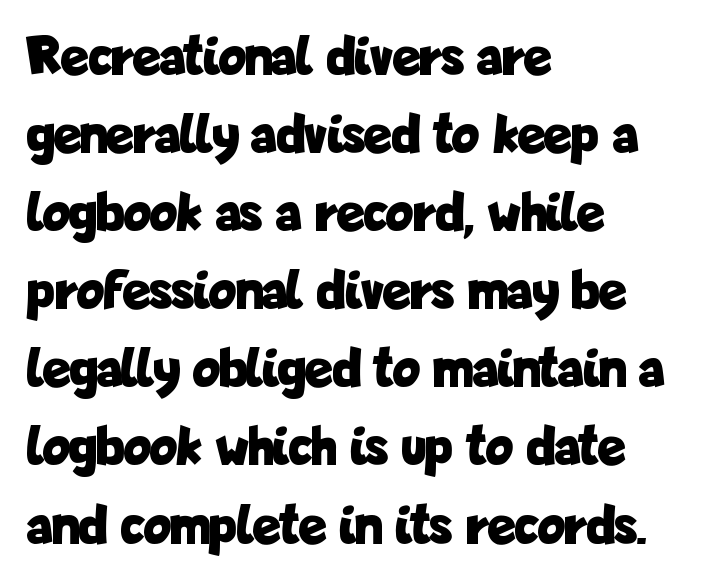
{"serif": "no", "italic": "no", "bold": "yes", "weight": "bold", "width": "condensed", "stroke_contrast": "low", "x_height": "medium", "monospaced": "no", "underline": "no", "align": "left", "line_spacing": "normal", "line_spacing_ratio": 1.37, "letter_spacing": "normal", "letter_spacing_em": 0.0, "glyph_px": 57}
